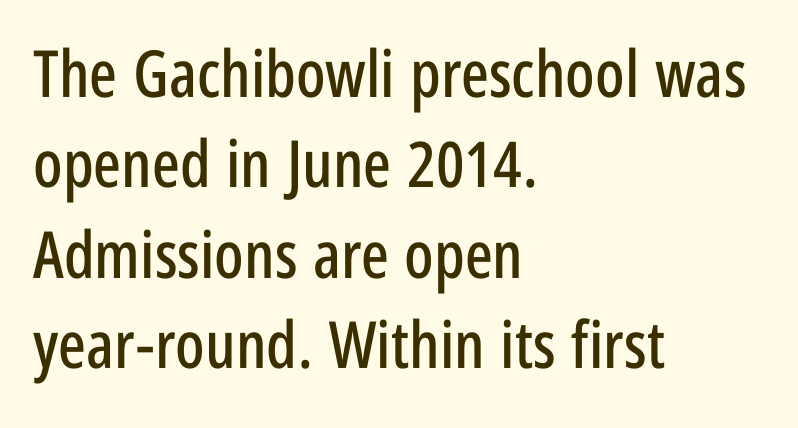
Q: Is the text italic (slanted)? A: No, it is upright.
Q: Is the typeface a serif or a sans-serif typeface? A: Sans-serif.
Q: Is the text underlined? A: No.
Q: How is the paragraph aligned? A: Left-aligned.
Q: Is the spacing between letters normal or unusually wide? A: Normal.
Q: Is the spacing between lines tight, normal or loose? A: Normal.
Q: Width (condensed, normal, or wide)? A: Condensed.
Q: Stroke contrast? A: Low.
Q: x-height? A: Large.
Q: Monospaced? A: No.
